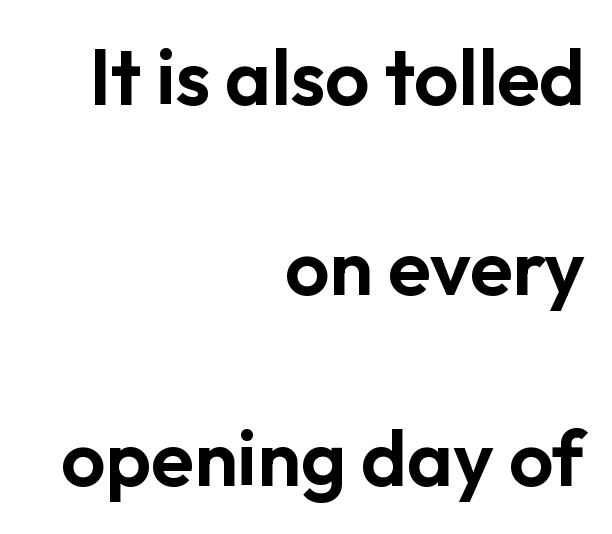
Caption: standard tracking, unaltered. To sum up the face: it is a sans, with no serifs. Vertical strokes here are truly vertical. The glyphs are unaccompanied by any horizontal stroke below them.
